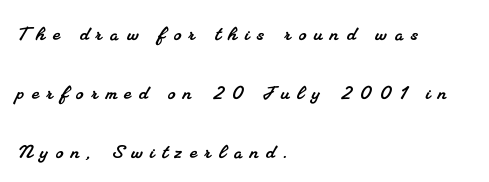
There is plenty of visible air inserted between adjacent glyphs. The lines in this sample share a left origin and differ only in where they stop. Widely set lines give the paragraph a tall, airy silhouette. Beneath every word, the page is bare.
